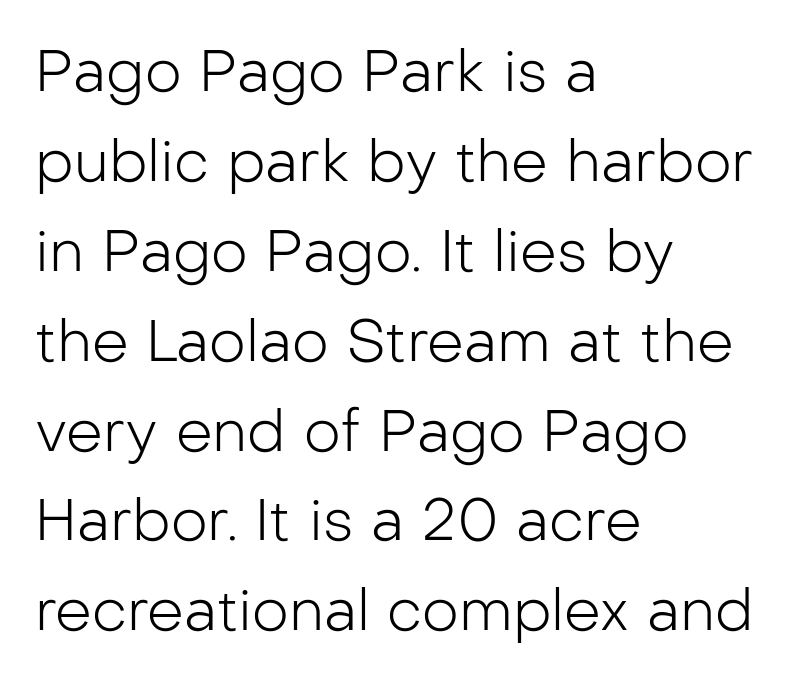
Notice how the passage keeps a crisp vertical edge on the left only. In terms of letterspacing, this is plain default setting. The strip under each line holds only bare page. Each new line begins a customary step beneath the previous one.
